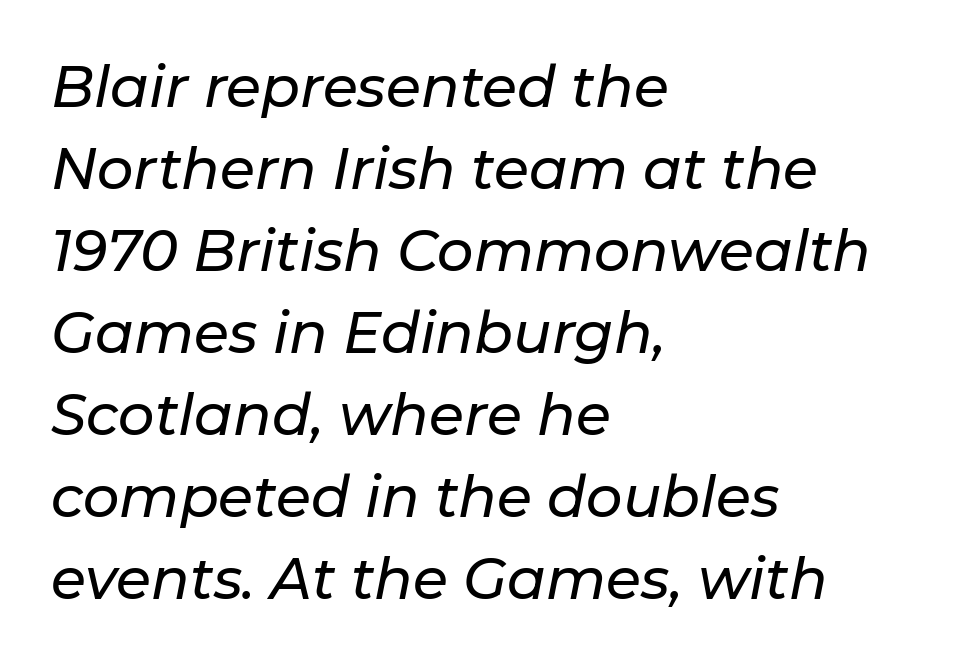
Characters follow at the spacing the type designer built in. The string is rendered with underlining switched off. Is the block centered? No — it sits flush against the left margin. An italicized treatment has been applied to the whole sample. The vertical gap from one line to the next is medium. You could not count columns in this text — the font is proportionally spaced.
